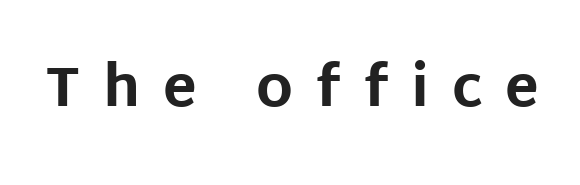
The image shows 56 px bold sans-serif type, upright; set unusually wide letter spacing (+0.41 em), not underlined; low stroke contrast and a large x-height.
